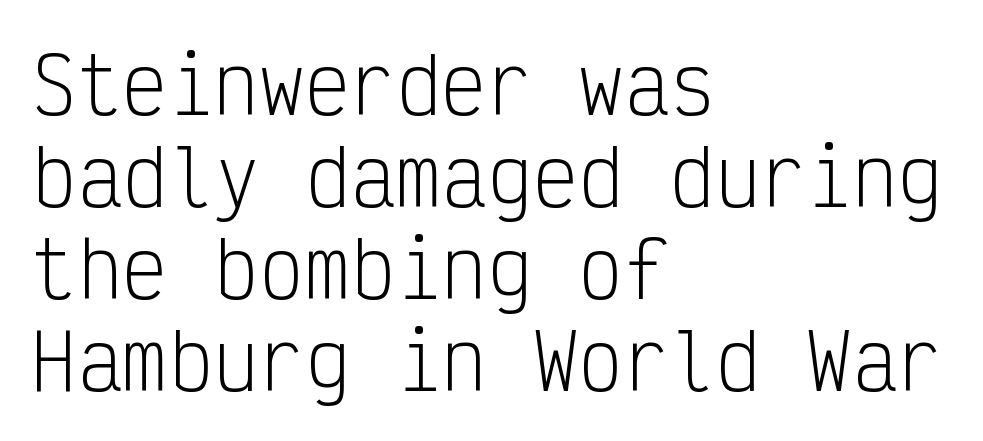
Note the uniform advance width — an 'i' takes as much space as an 'm'. Default kerning and tracking; the words read as compact shapes. If you drew a ruler down the left edge, every line would touch it. The weight would be labelled regular, book, light, or lighter still.
